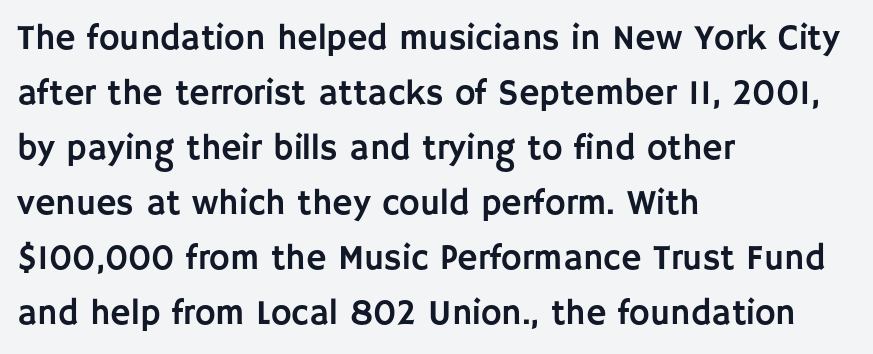
Serifs: no, the terminals of the letterforms are clean. A typesetter would call this proportional, since set widths differ per character. Unlike italic type, these characters show no tilt at all. The leading is moderate, giving the passage an even texture. This sample uses plain, unmodified letter spacing. Each line starts at the same left margin while the right side varies.
